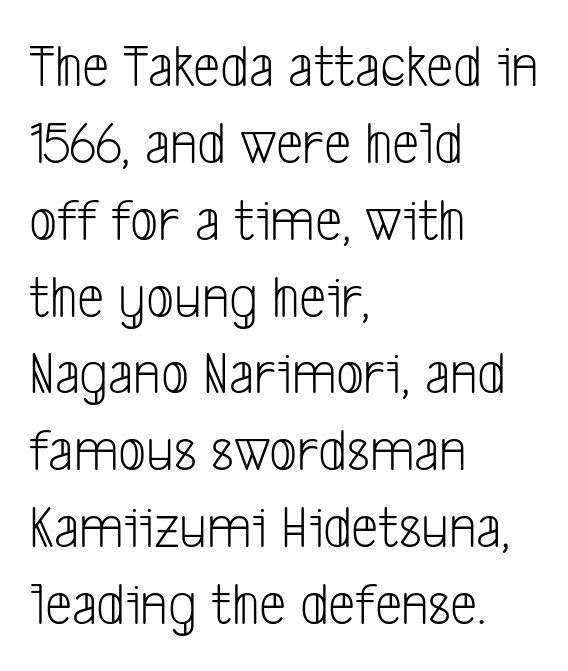
The face used here is a sans, in the tradition of grotesques and geometrics. The setting favours the left margin, as ordinary paragraphs usually do. The letterforms sit shoulder to shoulder at normal distance. Is this a fixed-width face? No — the glyphs have proportional, varying widths.
